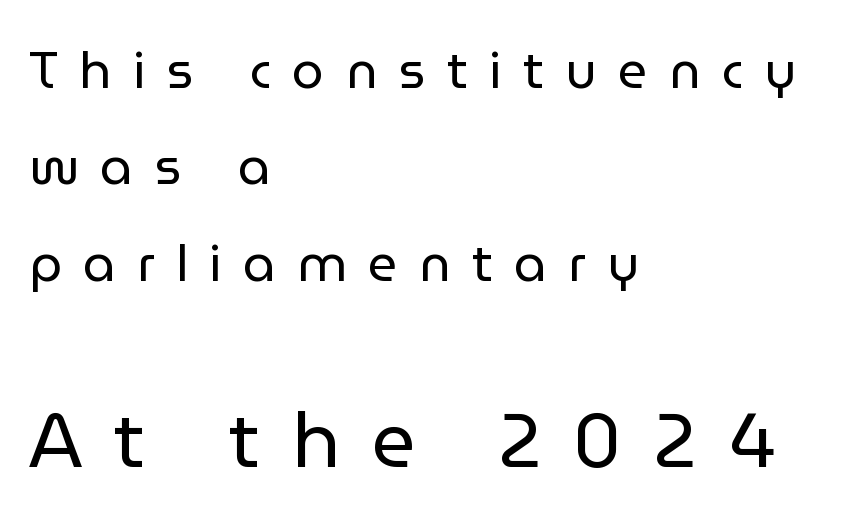
If you drew a ruler down the left edge, every line would touch it. Here the second block reads like a headline and the first like body copy. Any mark beneath the type? The region is blank. The rendering shows plain stroke endings on the letterforms — a sans-serif design. Words appear elongated and porous because spacing is wide. These lines were composed using upright roman letters.
